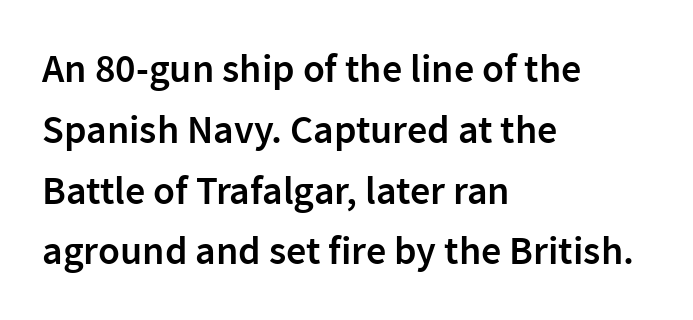
The image shows 40 px semibold sans-serif type, upright; set left-aligned, normal line spacing (1.52x), normal letter spacing, not underlined; low stroke contrast and a medium x-height.
